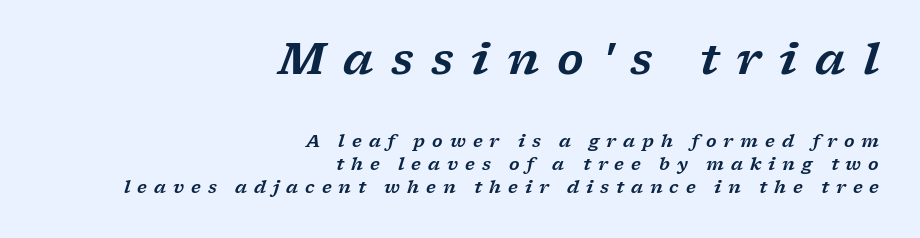
Q: Is the text italic (slanted)? A: Yes, it leans right by about 17 degrees.
Q: Is the typeface a serif or a sans-serif typeface? A: Serif.
Q: Is the text underlined? A: No.
Q: How is the paragraph aligned? A: Right-aligned.
Q: Is the spacing between letters normal or unusually wide? A: Unusually wide.
Q: Is the spacing between lines tight, normal or loose? A: Normal.
Q: Which block of text is set in a larger size, the first (top) or the second (bottom)? A: The first (top) one.
Q: Width (condensed, normal, or wide)? A: Wide.
Q: Stroke contrast? A: Low.
Q: x-height? A: Medium.
Q: Monospaced? A: No.
